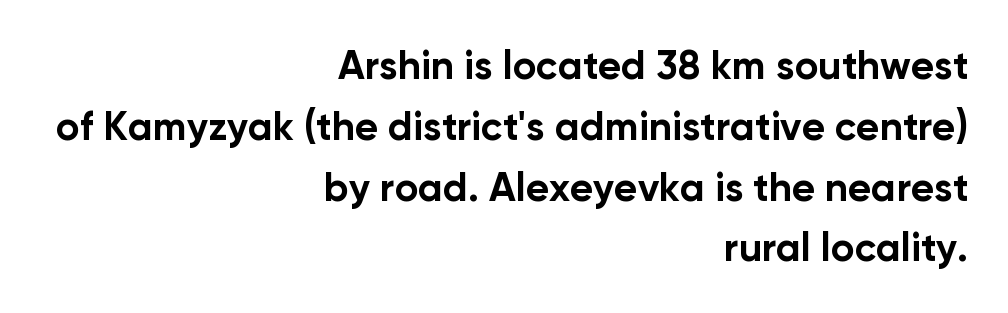
{"serif": "no", "italic": "no", "bold": "yes", "weight": "bold", "width": "normal", "stroke_contrast": "low", "x_height": "medium", "monospaced": "no", "underline": "no", "align": "right", "line_spacing": "normal", "line_spacing_ratio": 1.52, "letter_spacing": "normal", "letter_spacing_em": 0.0, "glyph_px": 40}
